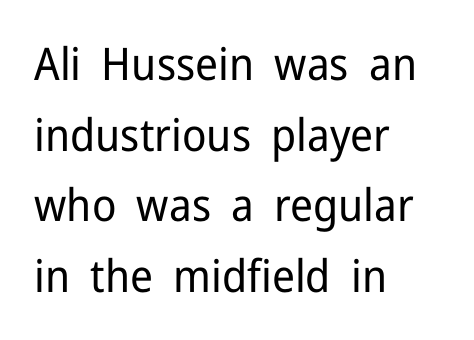
Q: Is the text bold? A: No.
Q: Is the text italic (slanted)? A: No, it is upright.
Q: Is the typeface a serif or a sans-serif typeface? A: Sans-serif.
Q: Is the text underlined? A: No.
Q: How is the paragraph aligned? A: Left-aligned.
Q: Is the spacing between letters normal or unusually wide? A: Normal.
Q: Is the spacing between lines tight, normal or loose? A: Normal.
Q: Width (condensed, normal, or wide)? A: Normal.
Q: Stroke contrast? A: Low.
Q: x-height? A: Medium.
Q: Monospaced? A: No.
